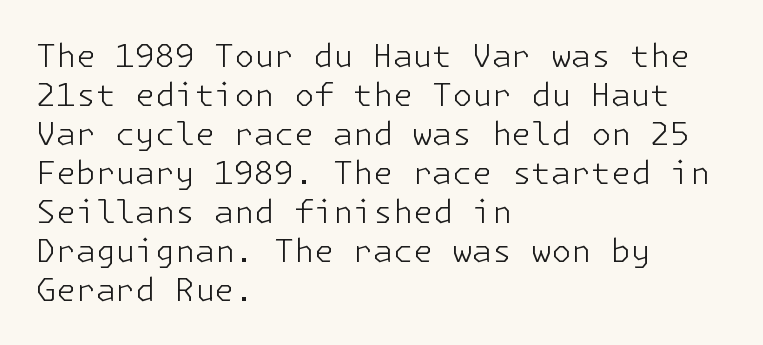
The letters sit at their default tracking, neither squeezed nor spread. The zone under the glyphs is completely vacant. The cut favours lightness, reaching ordinary text weight at its darkest. The rendering shows plain stroke endings on the letterforms — a sans-serif design.
